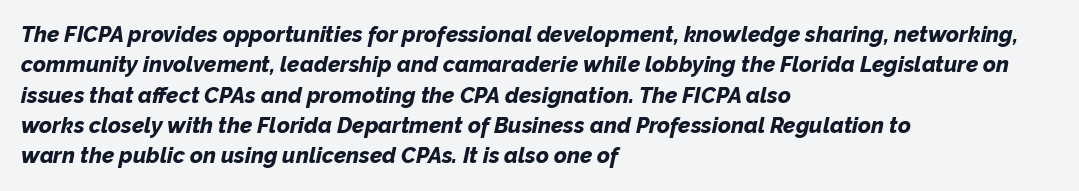
{"italic": "yes", "lean": "right", "slant_degrees": 12, "bold": "yes", "underline": "no", "align": "left", "line_spacing": "normal", "line_spacing_ratio": 1.38, "letter_spacing": "normal", "letter_spacing_em": 0.0, "glyph_px": 22}
